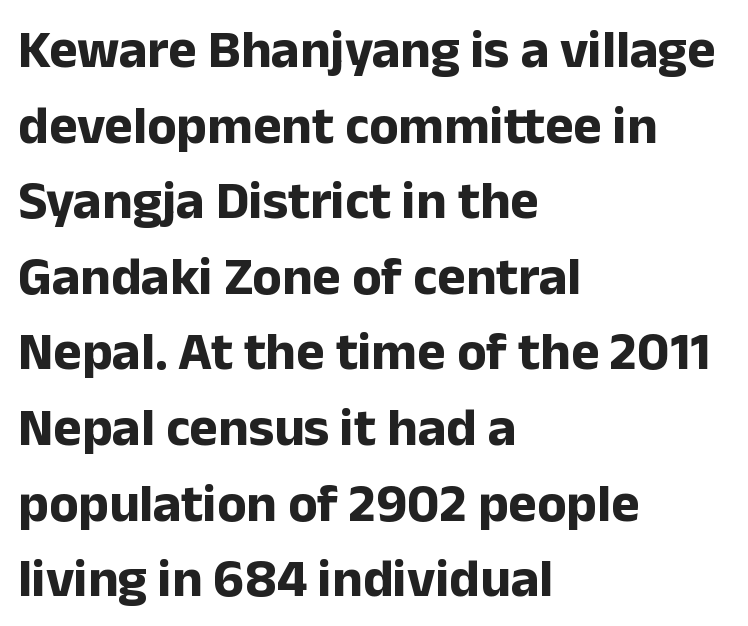
Q: Is the text bold? A: Yes.
Q: Is the text italic (slanted)? A: No, it is upright.
Q: Is the typeface a serif or a sans-serif typeface? A: Sans-serif.
Q: Is the text underlined? A: No.
Q: How is the paragraph aligned? A: Left-aligned.
Q: Is the spacing between letters normal or unusually wide? A: Normal.
Q: Is the spacing between lines tight, normal or loose? A: Normal.
Q: Width (condensed, normal, or wide)? A: Normal.
Q: Stroke contrast? A: Low.
Q: x-height? A: Medium.
Q: Monospaced? A: No.
